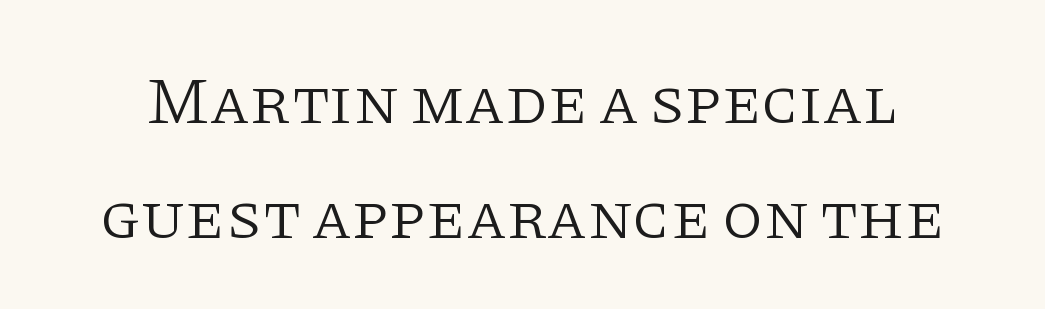
The image shows 66 px light serif type, upright; set line spacing 1.75x, normal letter spacing, not underlined; low stroke contrast and a large x-height.
